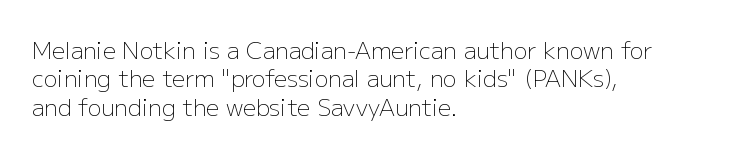
Nobody touched the tracking dial on this one. Visually the block forms a straight wall on the left and a jagged coastline on the right. Posture: upright roman. Beneath every word, the page is bare.
